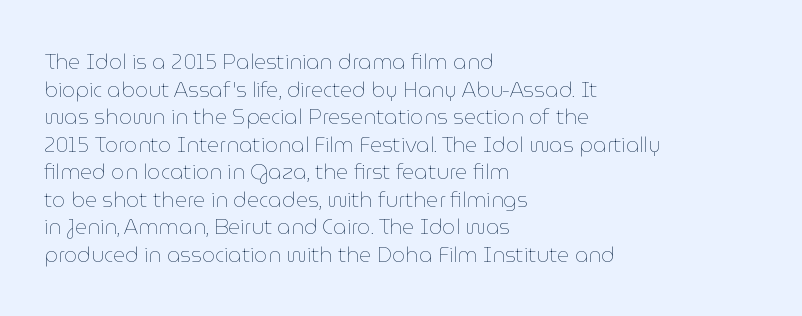
{"italic": "no", "bold": "no", "underline": "no", "align": "left", "line_spacing": "normal", "line_spacing_ratio": 1.31, "letter_spacing": "normal", "letter_spacing_em": 0.0, "glyph_px": 21}
